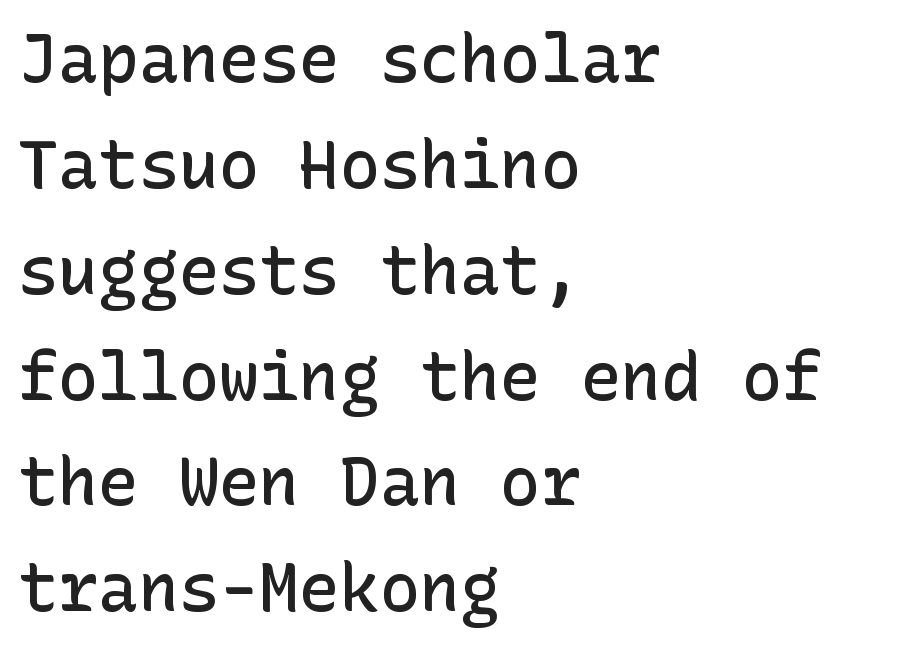
{"serif": "no", "italic": "no", "bold": "semi", "weight": "semibold", "width": "normal", "stroke_contrast": "low", "x_height": "medium", "underline": "no", "align": "left", "line_spacing": "normal", "line_spacing_ratio": 1.58, "letter_spacing": "normal", "letter_spacing_em": 0.0, "glyph_px": 67}
